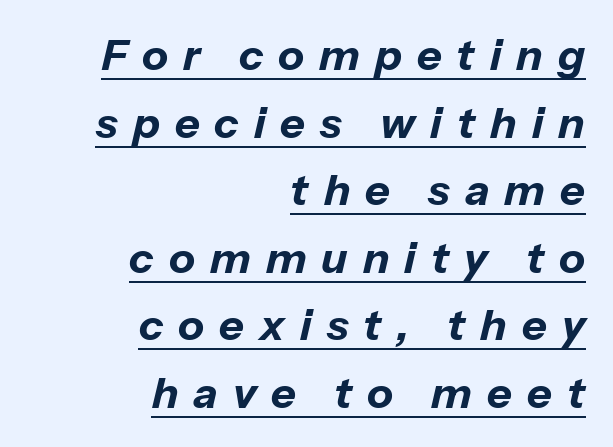
Q: Is the text bold? A: Yes.
Q: Is the text italic (slanted)? A: Yes, it leans right by about 13 degrees.
Q: Is the text underlined? A: Yes.
Q: How is the paragraph aligned? A: Right-aligned.
Q: Is the spacing between letters normal or unusually wide? A: Unusually wide.
Q: Is the spacing between lines tight, normal or loose? A: Normal.
Q: Width (condensed, normal, or wide)? A: Normal.
Q: Stroke contrast? A: Low.
Q: x-height? A: Medium.
Q: Monospaced? A: No.
